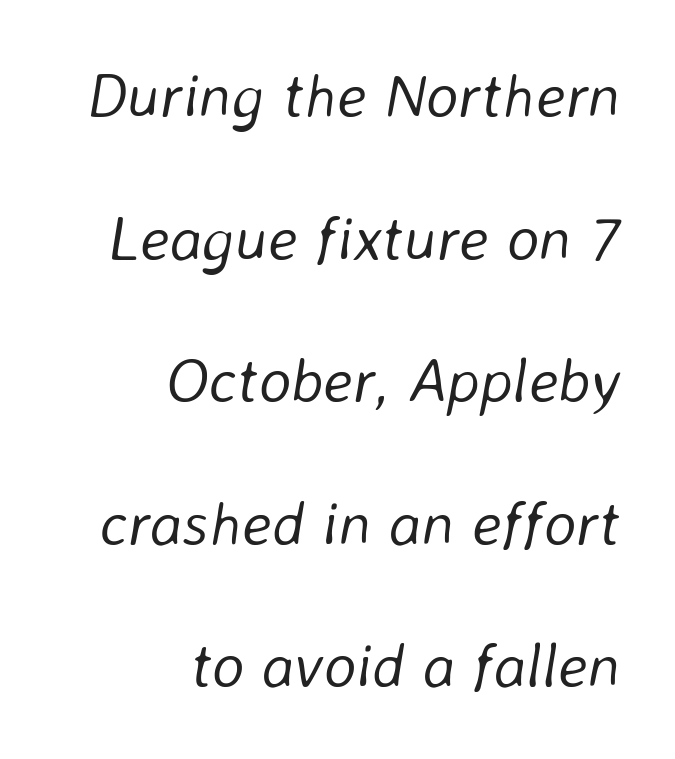
The image shows 62 px light type, italic (leaning right); set right-aligned, loose line spacing (2.3x), normal letter spacing, not underlined; low stroke contrast and a medium x-height.
